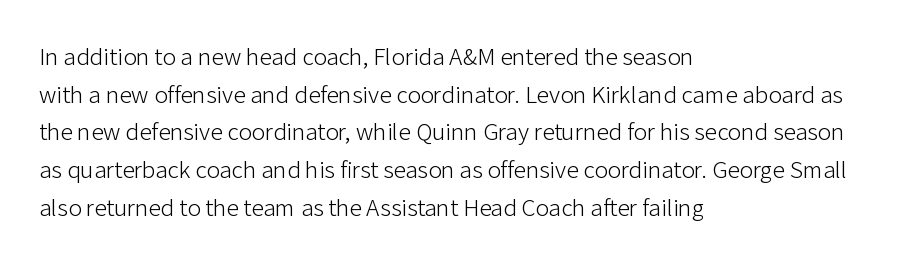
{"italic": "no", "bold": "no", "underline": "no", "align": "left", "line_spacing": "normal", "line_spacing_ratio": 1.51, "letter_spacing": "normal", "letter_spacing_em": 0.0, "glyph_px": 25}
